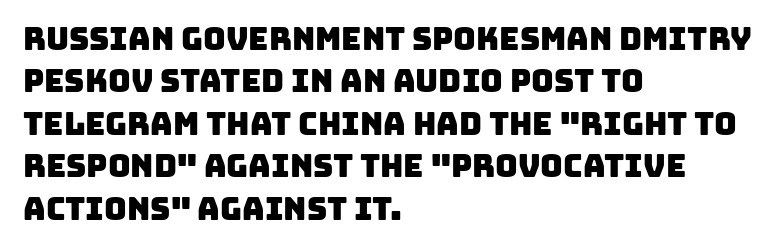
The image shows 31 px sans-serif type; set left-aligned, normal line spacing (1.37x), normal letter spacing, not underlined; low stroke contrast and a large x-height.
